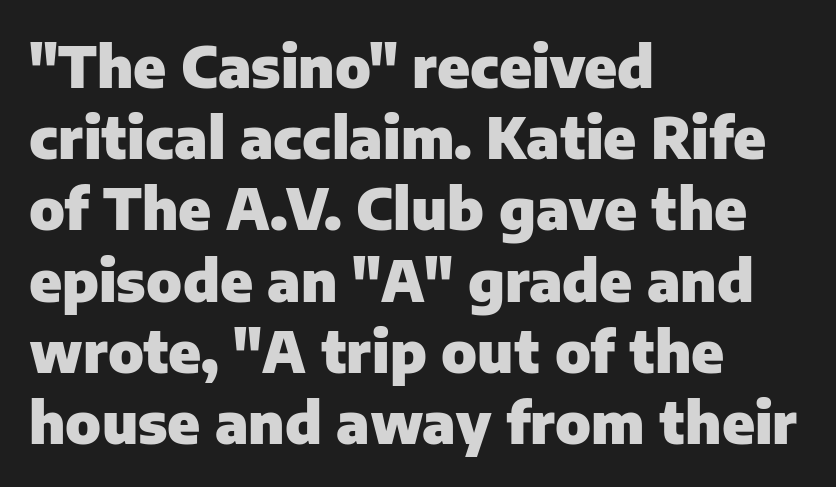
Caption: standard tracking, unaltered. The rendering uses a bold face; every stroke is thick and dark. Where is the straight margin? On the left. This sample has the flowing, uneven cadence of proportional lettering. Regular leading.
